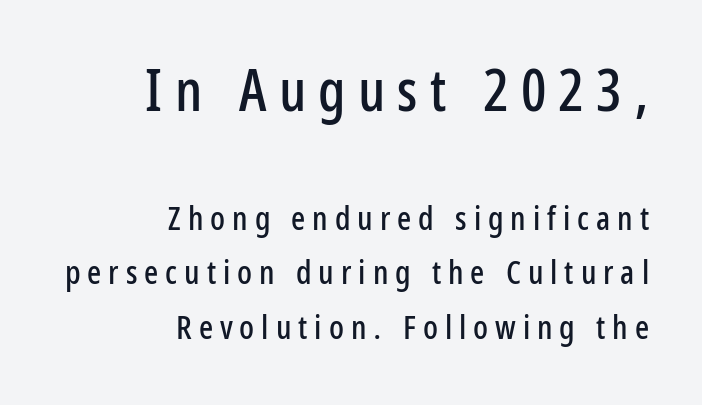
What stands out about the letter spacing? Its width — letters are far apart. Varying glyph widths throughout — classic text-font behaviour. Which chunk is bigger? The first one — the top block dwarfs the bottom. The vertical gap from one line to the next is medium. Serif or sans? Sans — the stroke terminals are bare.
